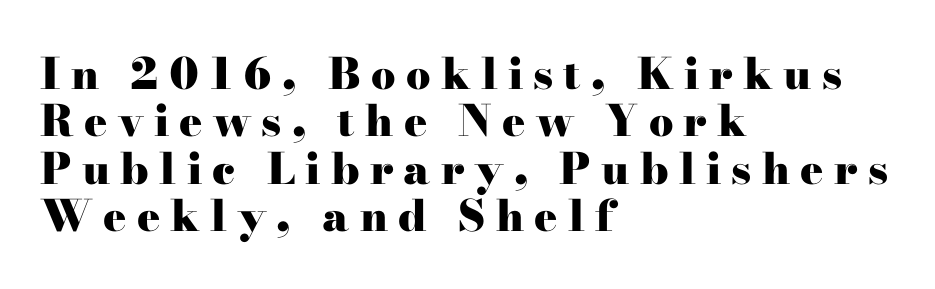
Q: Is the text bold? A: Yes.
Q: Is the text italic (slanted)? A: No, it is upright.
Q: Is the typeface a serif or a sans-serif typeface? A: Serif.
Q: Is the text underlined? A: No.
Q: How is the paragraph aligned? A: Left-aligned.
Q: Is the spacing between letters normal or unusually wide? A: Unusually wide.
Q: Is the spacing between lines tight, normal or loose? A: Tight.
Q: Width (condensed, normal, or wide)? A: Wide.
Q: Stroke contrast? A: High.
Q: x-height? A: Small.
Q: Monospaced? A: No.
